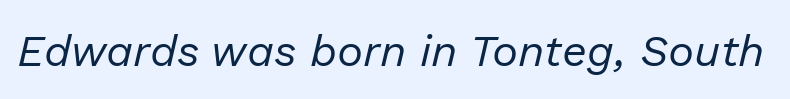
Characters are canted at an angle relative to the baseline's perpendicular. Underline: absent. Each letter keeps its own natural width here, so spacing adapts to shape. A typesetter would call this zero additional tracking. Weight: regular or lighter.
